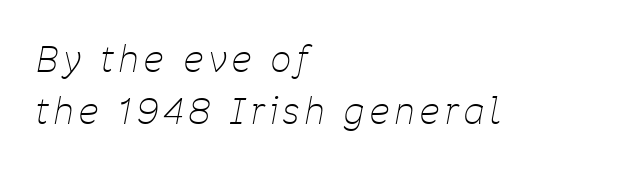
Q: Is the text bold? A: No.
Q: Is the text italic (slanted)? A: Yes, it leans right by about 11 degrees.
Q: Is the text underlined? A: No.
Q: How is the paragraph aligned? A: Left-aligned.
Q: Is the spacing between lines tight, normal or loose? A: Normal.
Q: Width (condensed, normal, or wide)? A: Condensed.
Q: Stroke contrast? A: Low.
Q: x-height? A: Medium.
Q: Monospaced? A: No.
